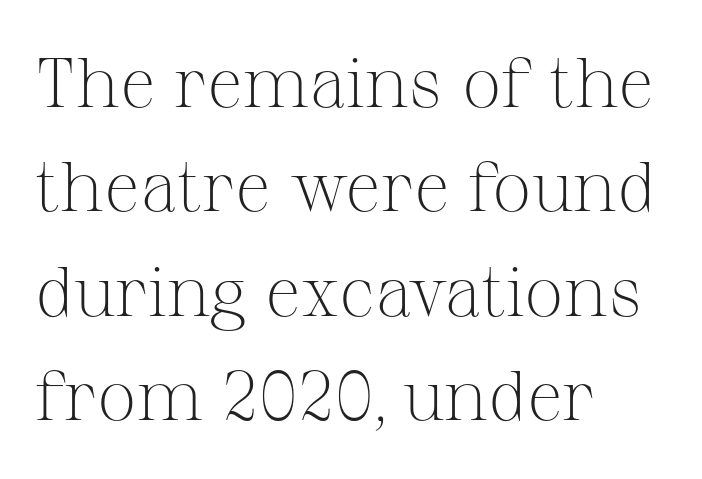
The image shows 70 px light serif type, upright; set left-aligned, normal line spacing (1.49x), normal letter spacing, not underlined; medium stroke contrast and a medium x-height.
